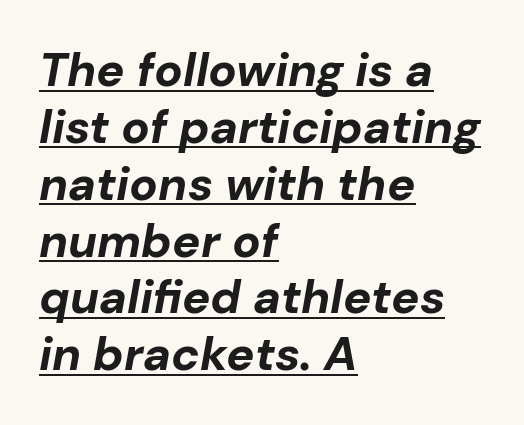
Proportional: the letters do not fall into vertical columns. The passage is arranged the way most books set body copy — flush left. The passage shown leans; its letterforms are oblique. This sample uses plain, unmodified letter spacing.
